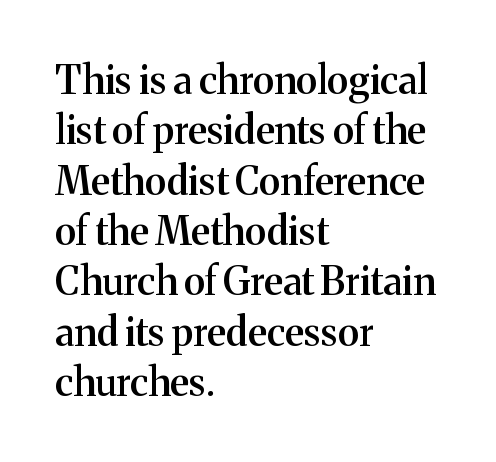
{"serif": "yes", "italic": "no", "bold": "semi", "weight": "semibold", "width": "normal", "stroke_contrast": "medium", "x_height": "medium", "monospaced": "no", "underline": "no", "align": "left", "line_spacing": "normal", "line_spacing_ratio": 1.29, "letter_spacing": "normal", "letter_spacing_em": 0.0, "glyph_px": 39}
